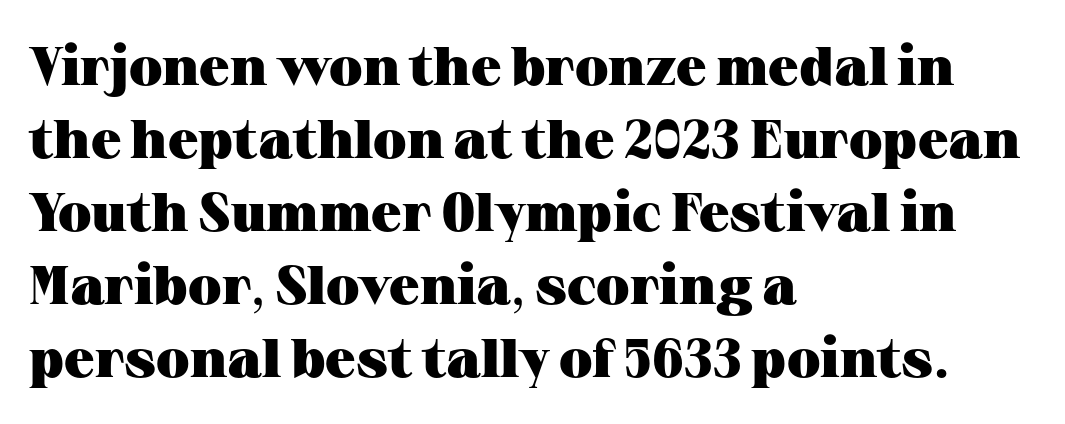
Tracking value appears to be zero — textbook default spacing. The passage shown is typed in a proportional face where columns would drift. The typesetter chose a ragged-right arrangement here. Heavy, bold letterforms. In terms of posture, this sample is upright.
